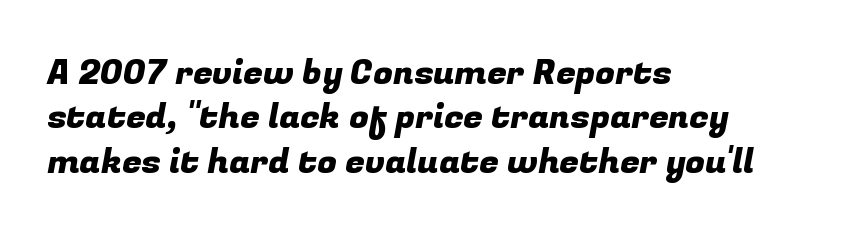
Does extra space separate the letters? No, they use regular spacing. This sample is left-justified, so line endings fall wherever the words run out. A clean baseline with only descenders dipping below it. Note the varied advance widths — an 'i' is clearly narrower than an 'm'. Regular leading. The text was rendered using a sans face with plain stroke endings.
